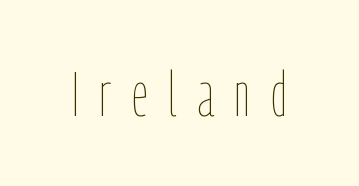
Underline: absent. A light-to-regular cut is what we see here. Inter-character spacing is expanded well beyond the font's built-in metrics. Do the letters lean? They stand straight.
